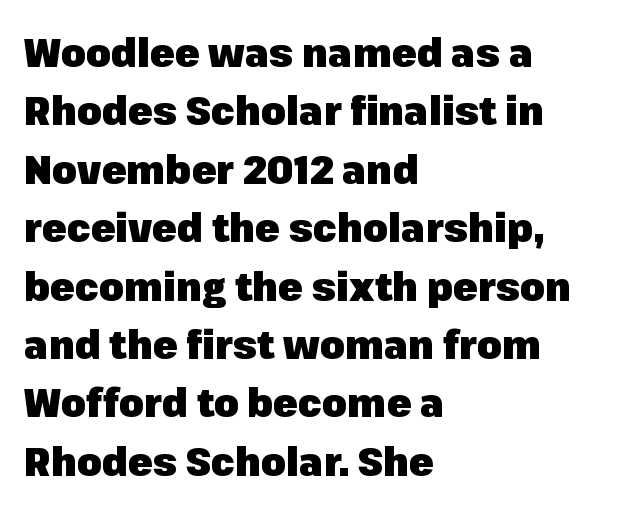
The vertical gap from one line to the next is medium. This sample uses a sans-serif face. The strokes are fattened all the way to bold. Type without underlining. Is this a fixed-width face? No — the glyphs have proportional, varying widths. Every row of glyphs begins at an identical x-position on the left.
